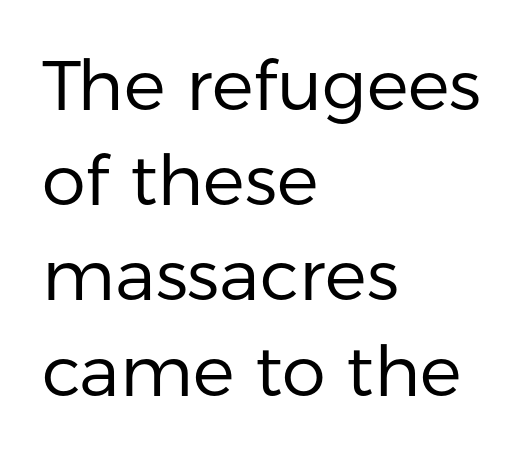
The image shows 70 px regular-weight sans-serif type, upright; set left-aligned, normal line spacing (1.36x), normal letter spacing, not underlined; low stroke contrast and a medium x-height.
